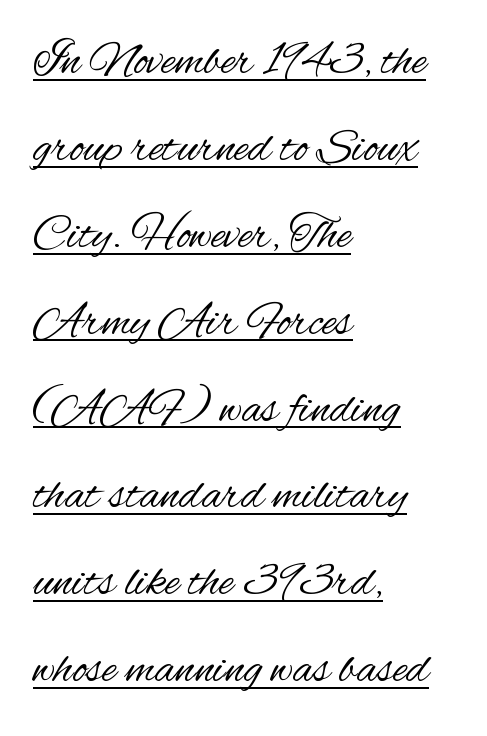
The strokes carry an ordinary text weight at most. You could not count columns in this text — the font is proportionally spaced. This sample uses a sans-serif face. You can see a thin bar hugging the bottom of the glyphs.
